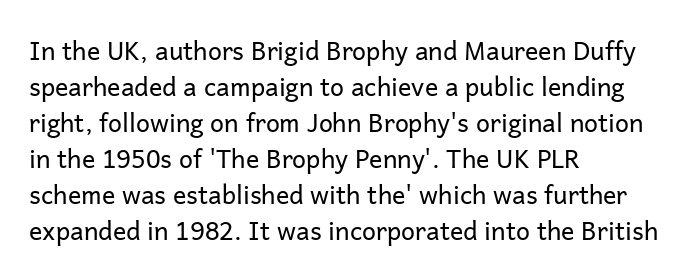
{"italic": "no", "bold": "no", "underline": "no", "align": "left", "line_spacing": "normal", "line_spacing_ratio": 1.44, "letter_spacing": "normal", "letter_spacing_em": 0.0, "glyph_px": 25}
